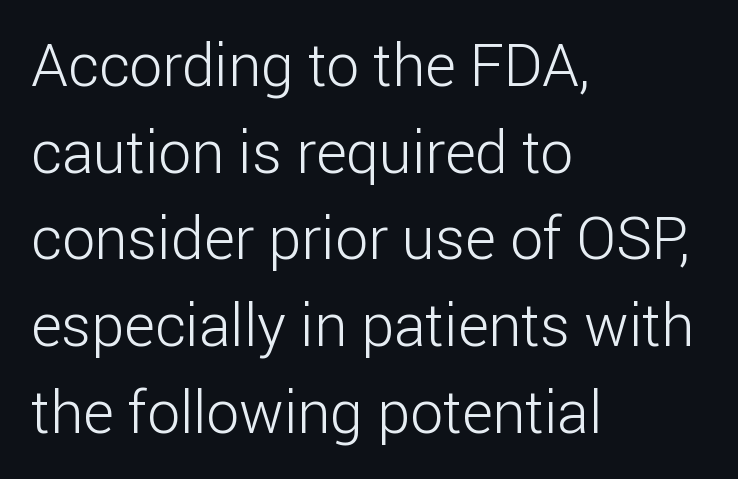
The image shows 59 px light sans-serif type, upright; set left-aligned, normal line spacing (1.47x), normal letter spacing, not underlined; low stroke contrast and a medium x-height.
